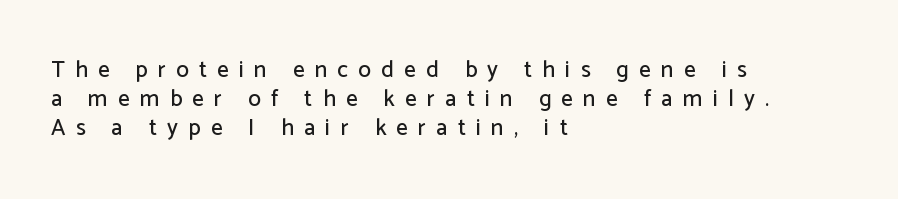
{"italic": "no", "underline": "no", "align": "left", "line_spacing": "normal", "line_spacing_ratio": 1.26, "letter_spacing": "wide", "letter_spacing_em": 0.45, "glyph_px": 23}
